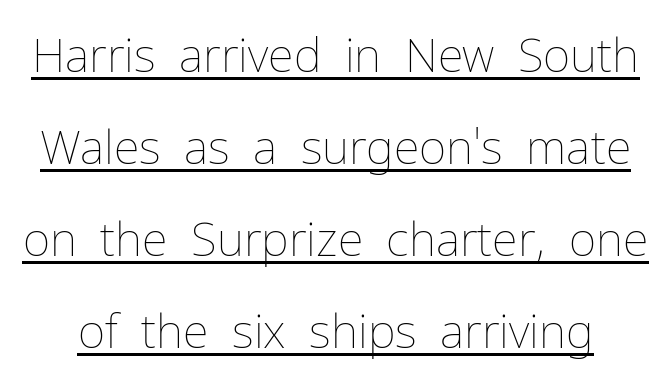
{"italic": "no", "bold": "no", "weight": "thin", "width": "normal", "stroke_contrast": "low", "x_height": "medium", "monospaced": "no", "underline": "yes", "line_spacing": "loose", "line_spacing_ratio": 1.96, "letter_spacing": "normal", "letter_spacing_em": 0.0, "glyph_px": 47}
